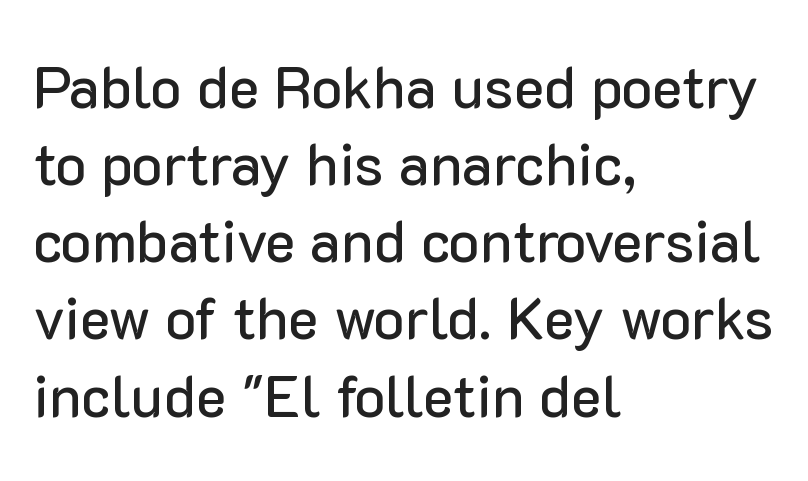
{"serif": "no", "italic": "no", "width": "normal", "stroke_contrast": "low", "x_height": "medium", "monospaced": "no", "underline": "no", "align": "left", "line_spacing": "normal", "line_spacing_ratio": 1.33, "letter_spacing": "normal", "letter_spacing_em": 0.0, "glyph_px": 58}
